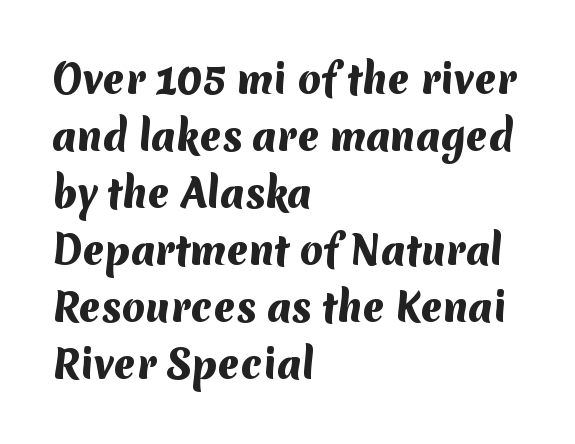
Q: Is the text bold? A: Yes.
Q: Is the typeface a serif or a sans-serif typeface? A: Sans-serif.
Q: Is the text underlined? A: No.
Q: How is the paragraph aligned? A: Left-aligned.
Q: Is the spacing between letters normal or unusually wide? A: Normal.
Q: Is the spacing between lines tight, normal or loose? A: Normal.
Q: Width (condensed, normal, or wide)? A: Normal.
Q: Stroke contrast? A: Medium.
Q: x-height? A: Medium.
Q: Monospaced? A: No.
